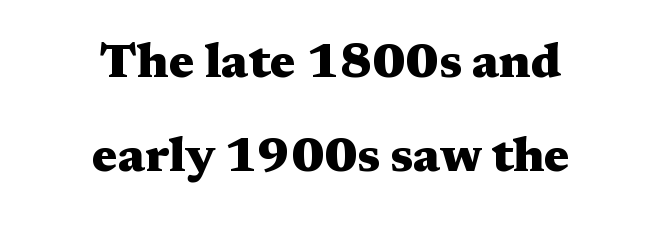
Q: Is the text bold? A: Yes.
Q: Is the text italic (slanted)? A: No, it is upright.
Q: Is the typeface a serif or a sans-serif typeface? A: Serif.
Q: Is the text underlined? A: No.
Q: How is the paragraph aligned? A: Centered.
Q: Is the spacing between letters normal or unusually wide? A: Normal.
Q: Is the spacing between lines tight, normal or loose? A: Loose.
Q: Width (condensed, normal, or wide)? A: Wide.
Q: Stroke contrast? A: Medium.
Q: x-height? A: Medium.
Q: Monospaced? A: No.
